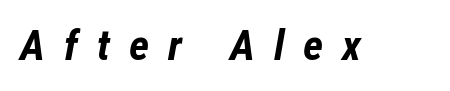
The image shows 43 px bold, condensed type, italic (leaning right); set unusually wide letter spacing (+0.44 em), not underlined; low stroke contrast and a medium x-height.
